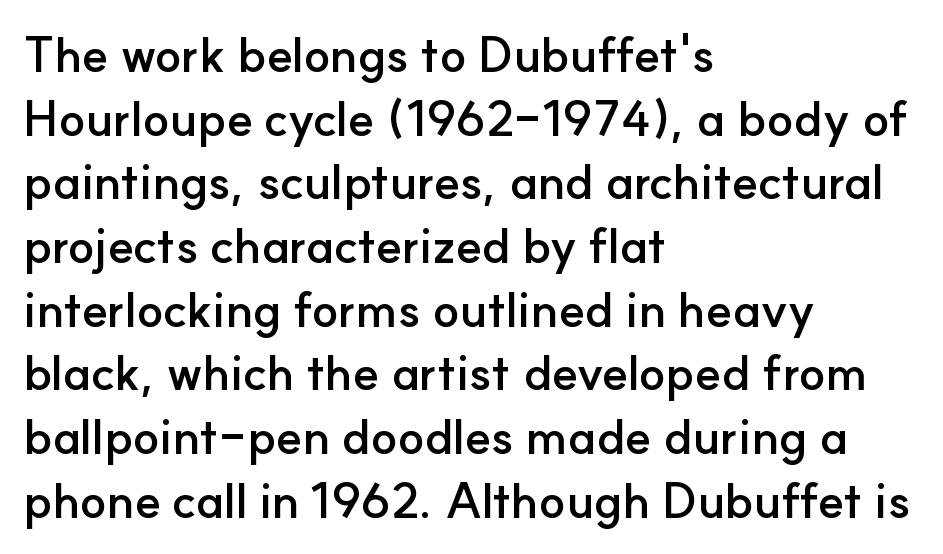
Weight: bold. Are there feet on the stems? There aren't — it's a sans. You could not count columns in this text — the font is proportionally spaced. A typesetter would call this leading conventional body-copy spacing.
